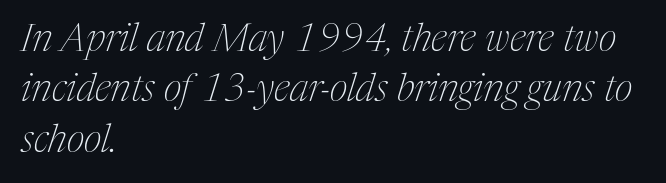
{"serif": "yes", "italic": "yes", "lean": "right", "slant_degrees": 17, "bold": "no", "weight": "thin", "width": "condensed", "stroke_contrast": "medium", "x_height": "medium", "monospaced": "no", "underline": "no", "align": "left", "line_spacing": "normal", "line_spacing_ratio": 1.29, "letter_spacing": "normal", "letter_spacing_em": 0.0, "glyph_px": 39}
